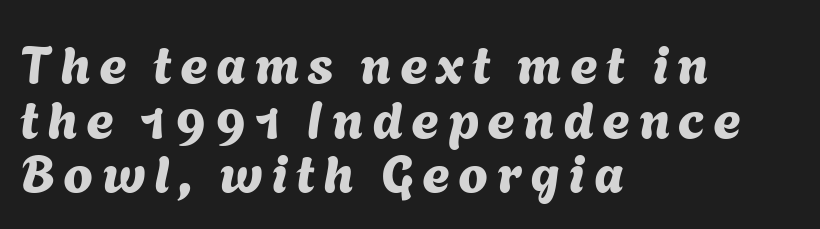
The image shows 53 px sans-serif type; set left-aligned, tight line spacing (1.03x), not underlined; medium stroke contrast and a medium x-height.
